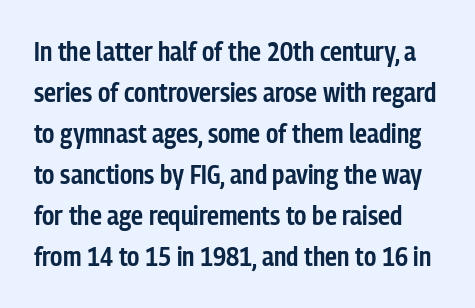
The image shows 27 px text type, upright; set normal line spacing (1.52x), normal letter spacing, not underlined.
